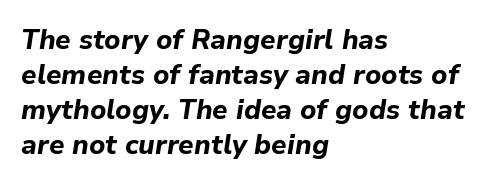
Q: Is the text bold? A: Yes.
Q: Is the text italic (slanted)? A: Yes, it leans right by about 9 degrees.
Q: Is the text underlined? A: No.
Q: How is the paragraph aligned? A: Left-aligned.
Q: Is the spacing between letters normal or unusually wide? A: Normal.
Q: Is the spacing between lines tight, normal or loose? A: Normal.
